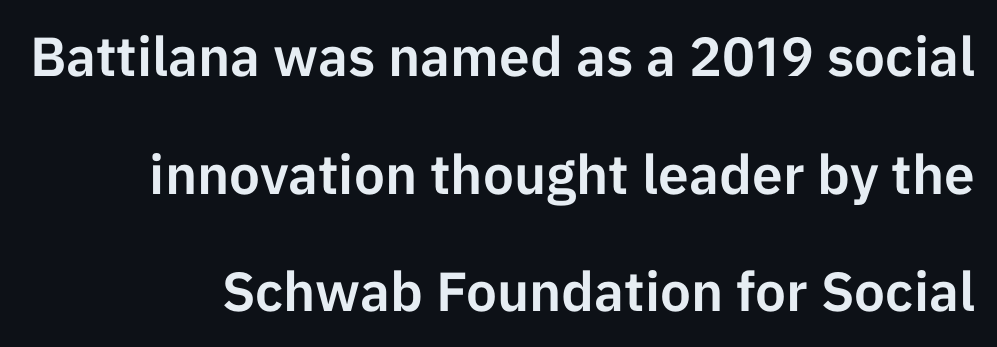
Q: Is the text italic (slanted)? A: No, it is upright.
Q: Is the typeface a serif or a sans-serif typeface? A: Sans-serif.
Q: Is the text underlined? A: No.
Q: How is the paragraph aligned? A: Right-aligned.
Q: Is the spacing between letters normal or unusually wide? A: Normal.
Q: Is the spacing between lines tight, normal or loose? A: Loose.
Q: Width (condensed, normal, or wide)? A: Normal.
Q: Stroke contrast? A: Low.
Q: x-height? A: Medium.
Q: Monospaced? A: No.
